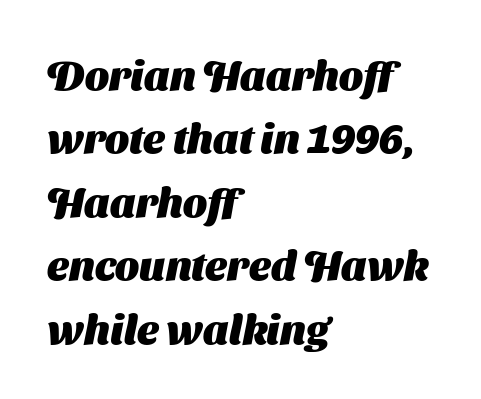
Q: Is the text bold? A: Yes.
Q: Is the typeface a serif or a sans-serif typeface? A: Sans-serif.
Q: Is the text underlined? A: No.
Q: How is the paragraph aligned? A: Left-aligned.
Q: Is the spacing between letters normal or unusually wide? A: Normal.
Q: Is the spacing between lines tight, normal or loose? A: Normal.
Q: Width (condensed, normal, or wide)? A: Normal.
Q: Stroke contrast? A: Medium.
Q: x-height? A: Medium.
Q: Monospaced? A: No.
